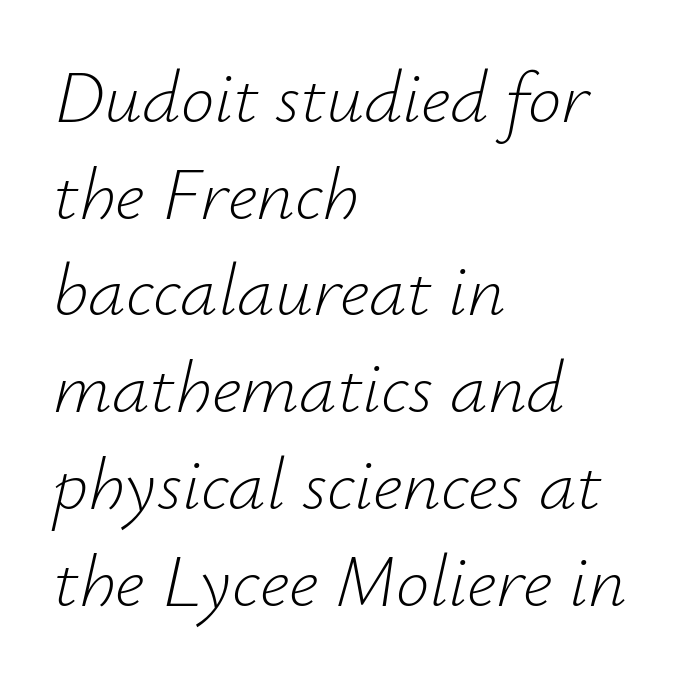
Q: Is the text bold? A: No.
Q: Is the text italic (slanted)? A: Yes, it leans right by about 12 degrees.
Q: Is the text underlined? A: No.
Q: How is the paragraph aligned? A: Left-aligned.
Q: Is the spacing between letters normal or unusually wide? A: Normal.
Q: Is the spacing between lines tight, normal or loose? A: Normal.
Q: Width (condensed, normal, or wide)? A: Normal.
Q: Stroke contrast? A: Low.
Q: x-height? A: Small.
Q: Monospaced? A: No.
